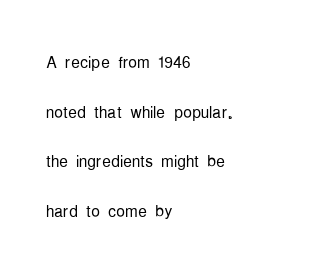
The image shows 22 px text type, upright; set left-aligned, loose line spacing (2.26x), normal letter spacing, not underlined.
